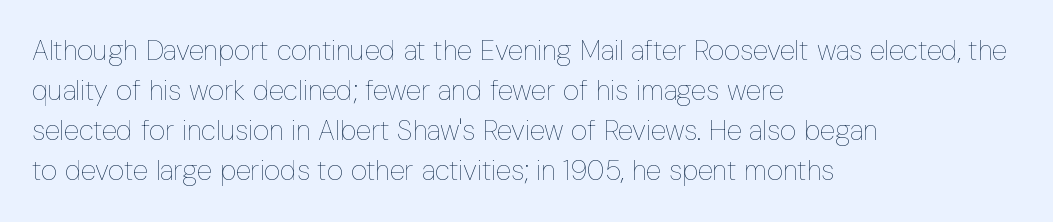
The image shows 28 px thin, condensed type, upright; set left-aligned, normal line spacing (1.43x), normal letter spacing, not underlined; low stroke contrast and a medium x-height.
